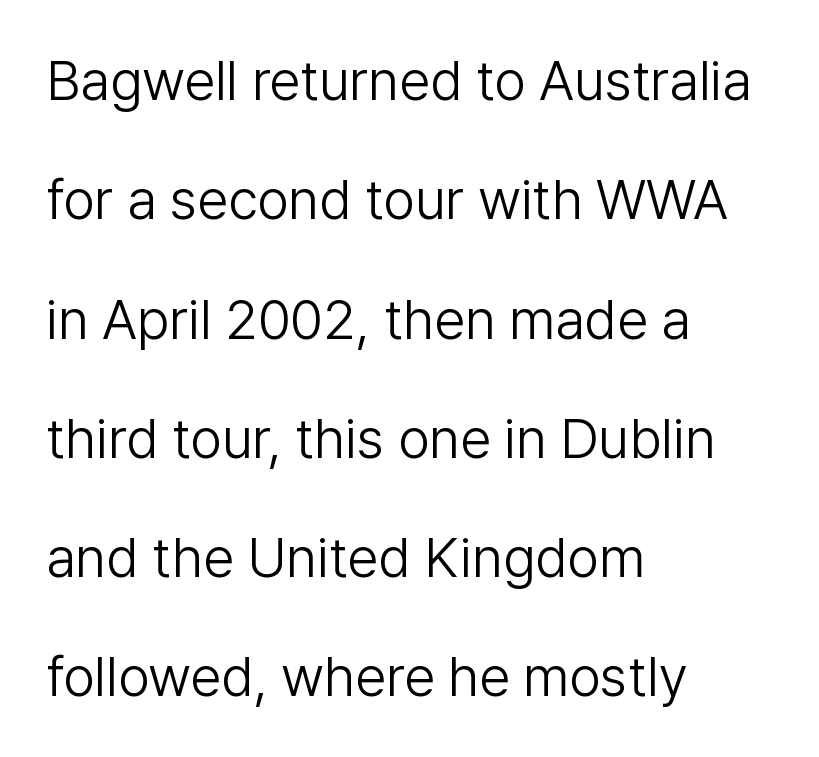
These lines are rendered in a variable-pitch font. Ordinary non-slanted type is in use. The block of text is sparse from top to bottom, with ample space between rows. Check under the words: just untouched page.
